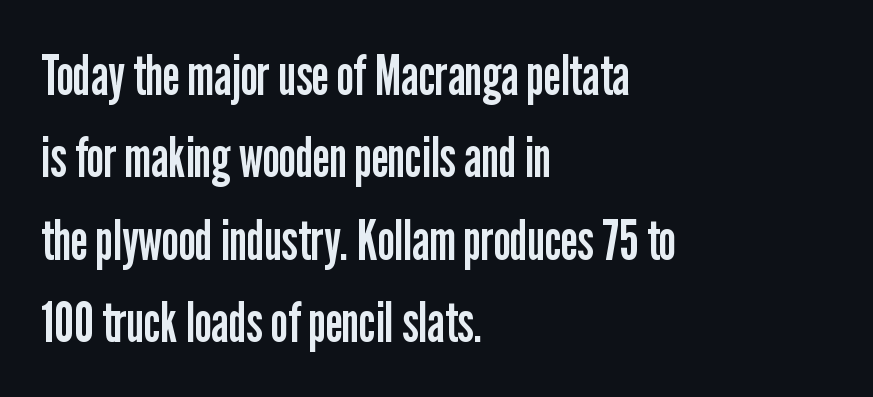
Style check: upright. Each line starts at the same left margin while the right side varies. Check where the strokes stop: nothing finishes them off — pure sans. The letterforms sit shoulder to shoulder at normal distance.
